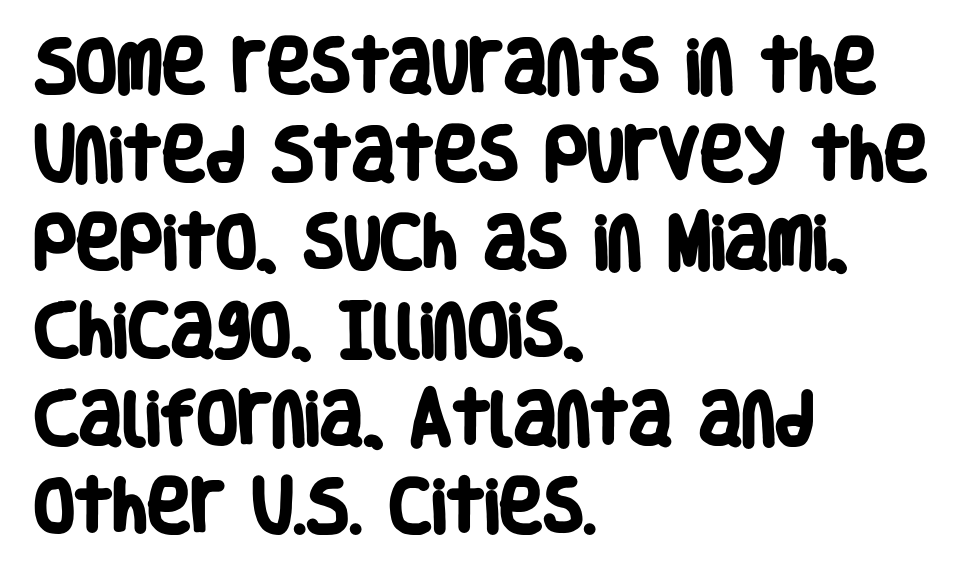
Every row of glyphs begins at an identical x-position on the left. Varying glyph widths throughout — classic text-font behaviour. The baseline area is clear. This is sans-serif lettering, the kind often seen on screens and signage. The sample has been set heavy, in full bold.
